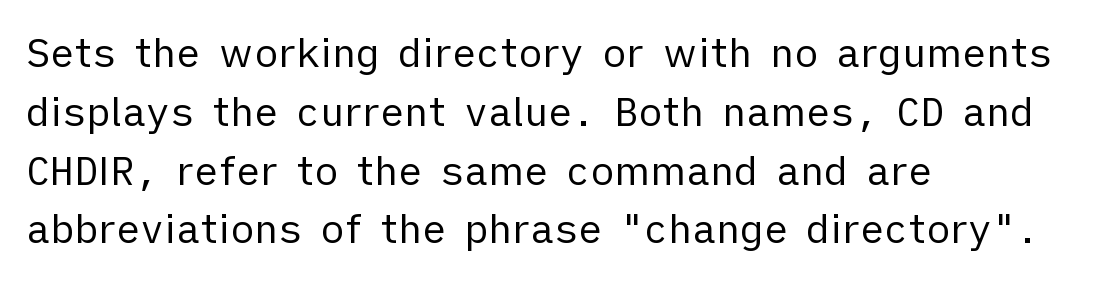
{"serif": "no", "italic": "no", "bold": "no", "weight": "regular", "width": "normal", "stroke_contrast": "low", "x_height": "medium", "monospaced": "no", "underline": "no", "align": "left", "line_spacing": "normal", "line_spacing_ratio": 1.47, "letter_spacing": "normal", "letter_spacing_em": 0.0, "glyph_px": 40}
